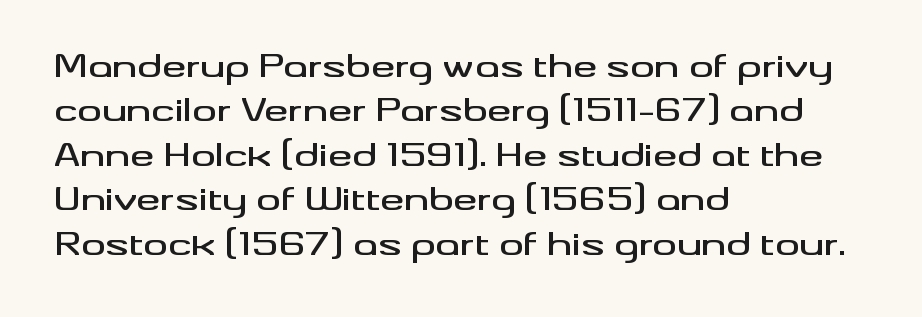
The image shows 30 px wide sans-serif type, upright; set left-aligned, normal line spacing (1.48x), normal letter spacing, not underlined; medium stroke contrast and a small x-height.
